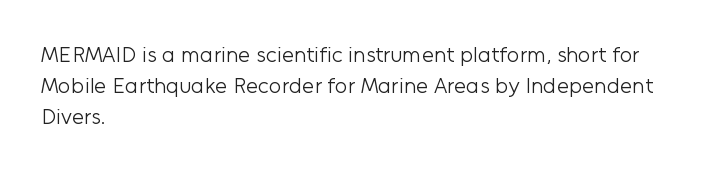
Summary of vertical rhythm: regular, with standard interline spacing. Short note: letters normally spaced. The font's upright variant was chosen for this text. Casual observation: everything's shoved over to the left.
